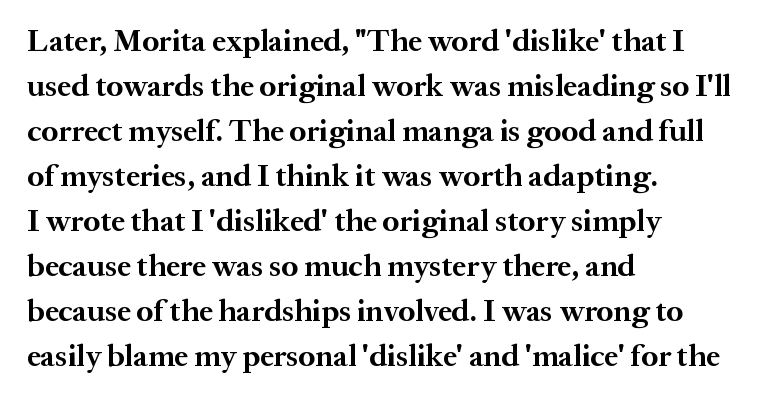
Q: Is the text bold? A: Yes.
Q: Is the text italic (slanted)? A: No, it is upright.
Q: Is the typeface a serif or a sans-serif typeface? A: Serif.
Q: Is the text underlined? A: No.
Q: How is the paragraph aligned? A: Left-aligned.
Q: Is the spacing between letters normal or unusually wide? A: Normal.
Q: Is the spacing between lines tight, normal or loose? A: Normal.
Q: Width (condensed, normal, or wide)? A: Normal.
Q: Stroke contrast? A: Medium.
Q: x-height? A: Medium.
Q: Monospaced? A: No.
